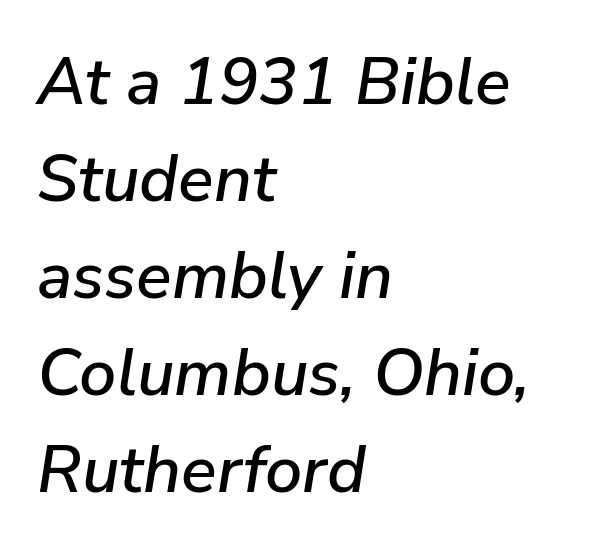
Q: Is the text italic (slanted)? A: Yes, it leans right by about 9 degrees.
Q: Is the text underlined? A: No.
Q: How is the paragraph aligned? A: Left-aligned.
Q: Is the spacing between letters normal or unusually wide? A: Normal.
Q: Is the spacing between lines tight, normal or loose? A: Normal.
Q: Width (condensed, normal, or wide)? A: Normal.
Q: Stroke contrast? A: Low.
Q: x-height? A: Medium.
Q: Monospaced? A: No.
